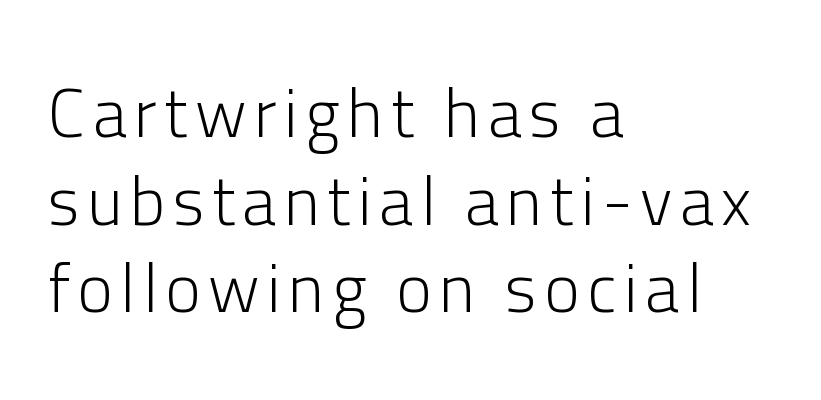
{"serif": "no", "italic": "no", "bold": "no", "weight": "light", "width": "normal", "stroke_contrast": "low", "x_height": "medium", "monospaced": "no", "underline": "no", "align": "left", "line_spacing": "normal", "line_spacing_ratio": 1.29, "glyph_px": 68}
